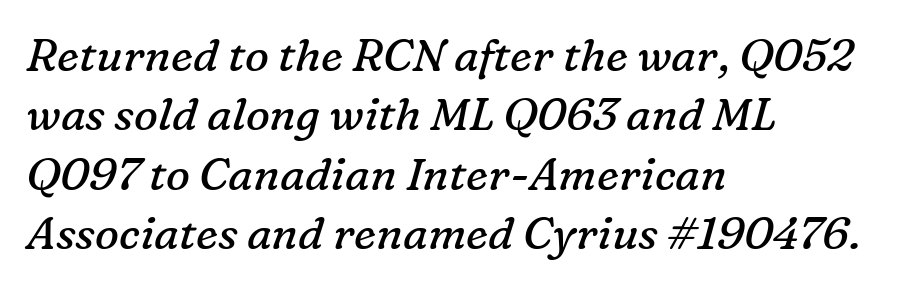
The letters sit at their default tracking, neither squeezed nor spread. These lines were composed using italics. Small tapered or slab feet sit at the stroke ends, so this counts as serif. Think of a printed novel: that variable character pitch is what you see here. The leading is moderate, giving the passage an even texture.
